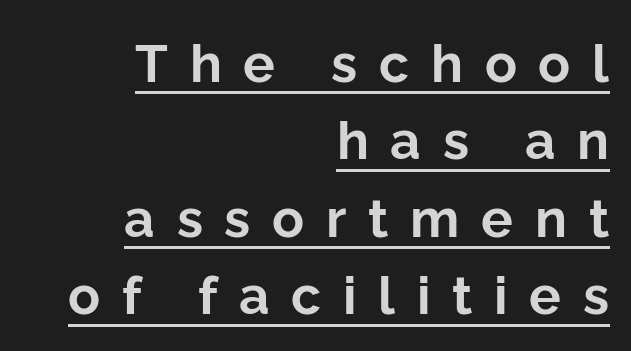
Q: Is the text bold? A: Yes.
Q: Is the text italic (slanted)? A: No, it is upright.
Q: Is the typeface a serif or a sans-serif typeface? A: Sans-serif.
Q: Is the text underlined? A: Yes.
Q: How is the paragraph aligned? A: Right-aligned.
Q: Is the spacing between letters normal or unusually wide? A: Unusually wide.
Q: Is the spacing between lines tight, normal or loose? A: Normal.
Q: Width (condensed, normal, or wide)? A: Normal.
Q: Stroke contrast? A: Low.
Q: x-height? A: Medium.
Q: Monospaced? A: No.
